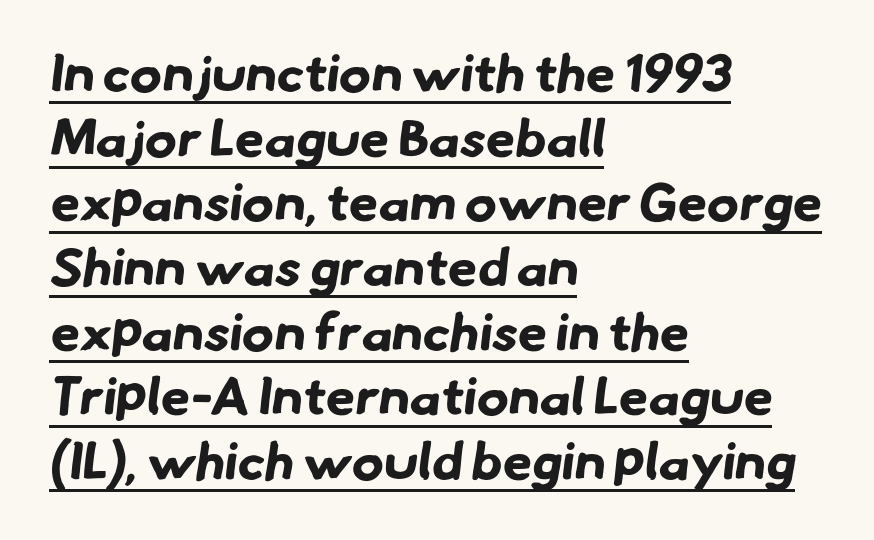
The image shows 53 px bold sans-serif type; set left-aligned, line spacing 1.22x, normal letter spacing, underlined; low stroke contrast and a small x-height.
